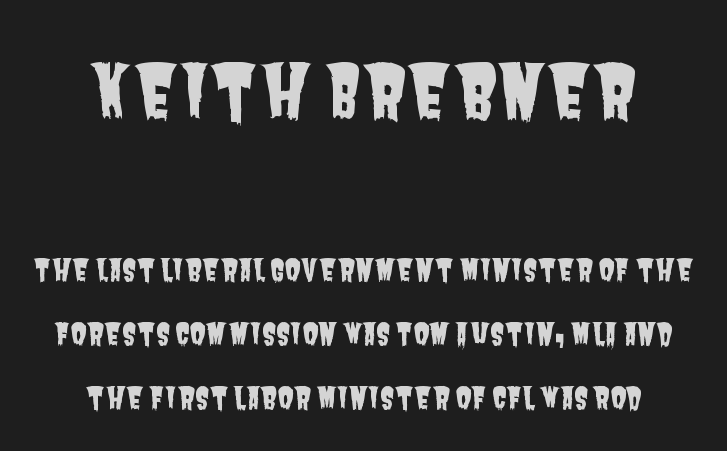
Q: Is the typeface a serif or a sans-serif typeface? A: Sans-serif.
Q: Is the text underlined? A: No.
Q: How is the paragraph aligned? A: Centered.
Q: Is the spacing between letters normal or unusually wide? A: Normal.
Q: Is the spacing between lines tight, normal or loose? A: Loose.
Q: Which block of text is set in a larger size, the first (top) or the second (bottom)? A: The first (top) one.
Q: Width (condensed, normal, or wide)? A: Condensed.
Q: Stroke contrast? A: Low.
Q: x-height? A: Large.
Q: Monospaced? A: No.
